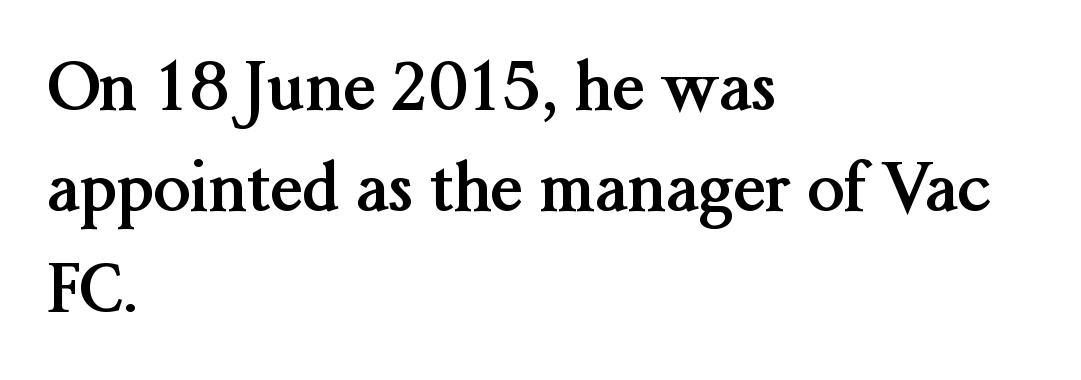
{"serif": "yes", "italic": "no", "bold": "yes", "weight": "semibold", "width": "normal", "stroke_contrast": "medium", "x_height": "medium", "monospaced": "no", "underline": "no", "align": "left", "line_spacing": "normal", "line_spacing_ratio": 1.53, "letter_spacing": "normal", "letter_spacing_em": 0.0, "glyph_px": 66}
